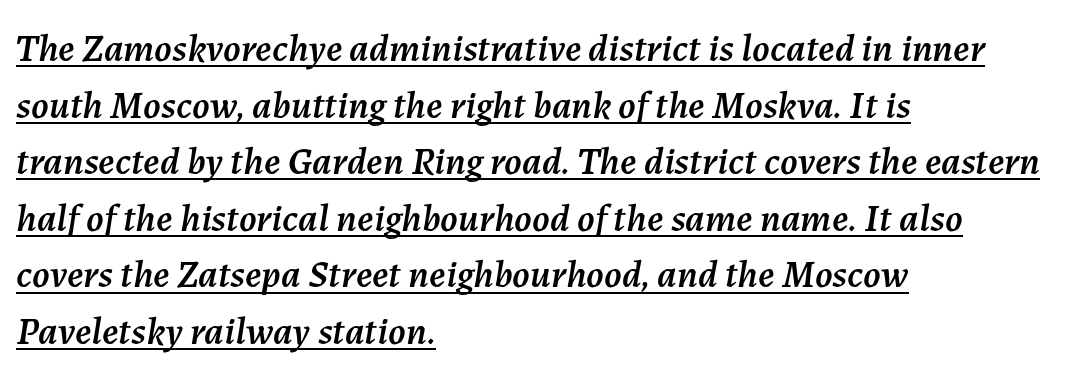
Q: Is the text italic (slanted)? A: Yes, it leans right by about 7 degrees.
Q: Is the text underlined? A: Yes.
Q: How is the paragraph aligned? A: Left-aligned.
Q: Is the spacing between letters normal or unusually wide? A: Normal.
Q: Is the spacing between lines tight, normal or loose? A: Normal.
Q: Width (condensed, normal, or wide)? A: Normal.
Q: Stroke contrast? A: Medium.
Q: x-height? A: Medium.
Q: Monospaced? A: No.
